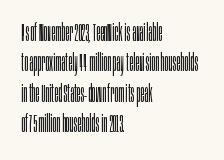
{"italic": "no", "bold": "no", "underline": "no", "align": "left", "line_spacing": "normal", "line_spacing_ratio": 1.27, "letter_spacing": "normal", "letter_spacing_em": 0.0, "glyph_px": 24}
